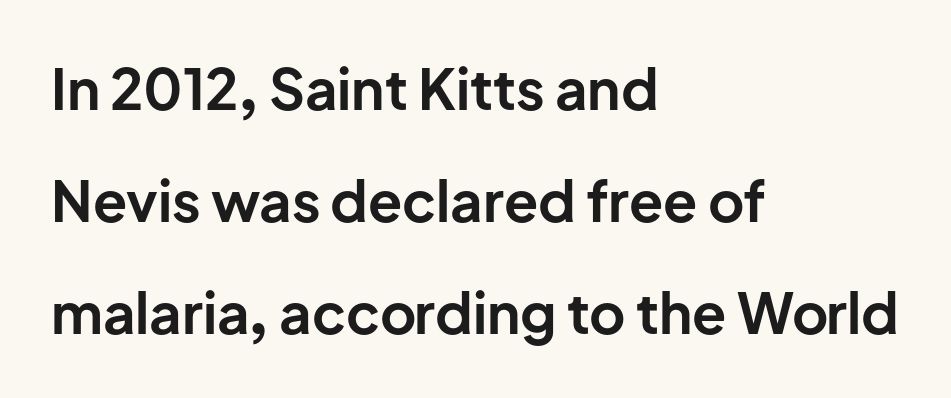
Heavy-handed strokes throughout: this text is bold. Italic: no, the glyphs are upright roman. Note: no serifs on the glyphs. Do the characters align in a grid? No, the font is proportional.
